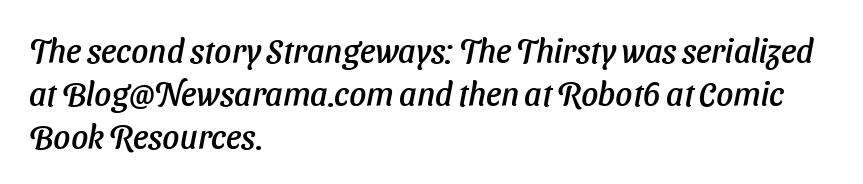
The image shows 33 px text type, italic (leaning right); set left-aligned, normal line spacing (1.3x), normal letter spacing, not underlined; low stroke contrast and a medium x-height.
